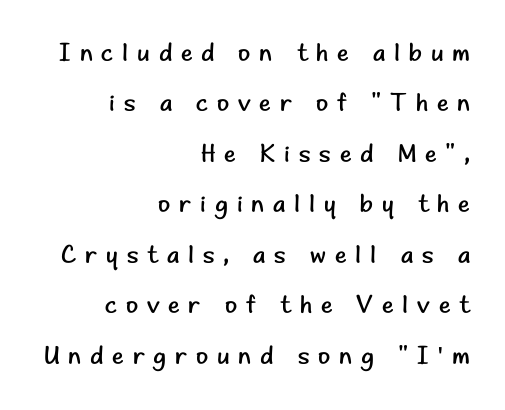
Q: Is the text bold? A: No.
Q: Is the text italic (slanted)? A: No, it is upright.
Q: Is the text underlined? A: No.
Q: How is the paragraph aligned? A: Right-aligned.
Q: Is the spacing between letters normal or unusually wide? A: Unusually wide.
Q: Is the spacing between lines tight, normal or loose? A: Loose.
